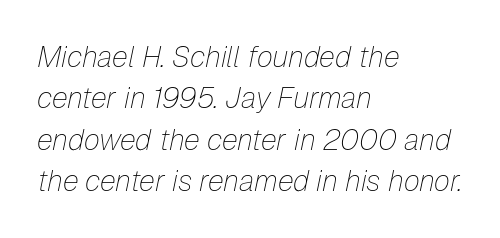
{"italic": "yes", "lean": "right", "slant_degrees": 12, "bold": "no", "weight": "thin", "width": "normal", "stroke_contrast": "low", "x_height": "medium", "monospaced": "no", "underline": "no", "align": "left", "line_spacing": "normal", "line_spacing_ratio": 1.43, "letter_spacing": "normal", "letter_spacing_em": 0.0, "glyph_px": 29}
